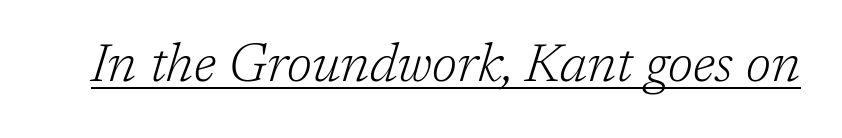
The image shows 53 px light serif type, italic (leaning right); set normal letter spacing, underlined; low stroke contrast and a medium x-height.
